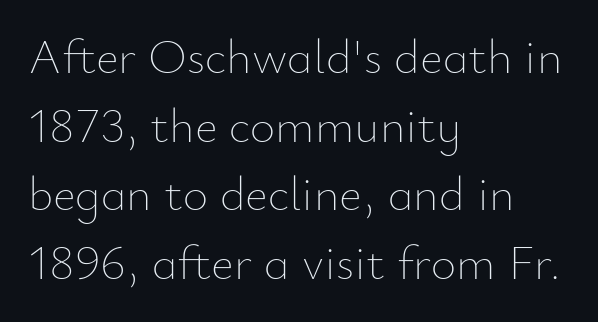
{"italic": "no", "bold": "no", "weight": "thin", "width": "normal", "stroke_contrast": "low", "x_height": "small", "monospaced": "no", "underline": "no", "align": "left", "line_spacing": "normal", "line_spacing_ratio": 1.4, "letter_spacing": "normal", "letter_spacing_em": 0.0, "glyph_px": 49}
